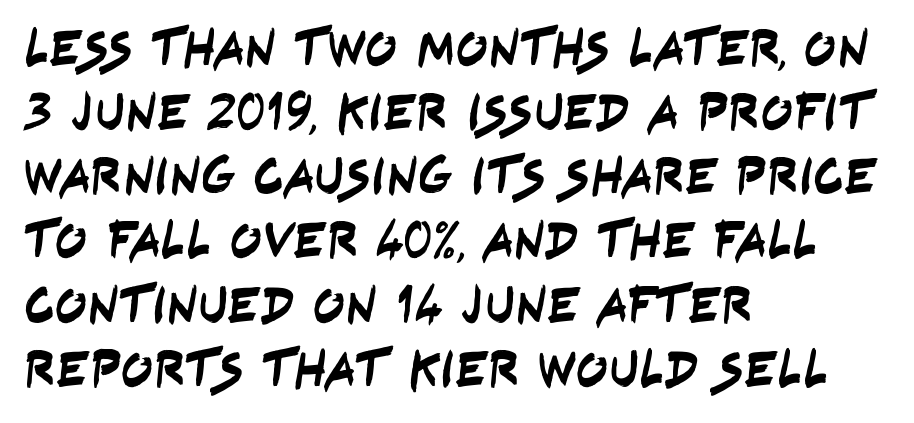
The letters sit at their default tracking, neither squeezed nor spread. Descender tails drop into unmarked territory. Does the type have serifs? No, each stem ends abruptly. Line starts are locked; line ends wander. You could not count columns in this text — the font is proportionally spaced.
